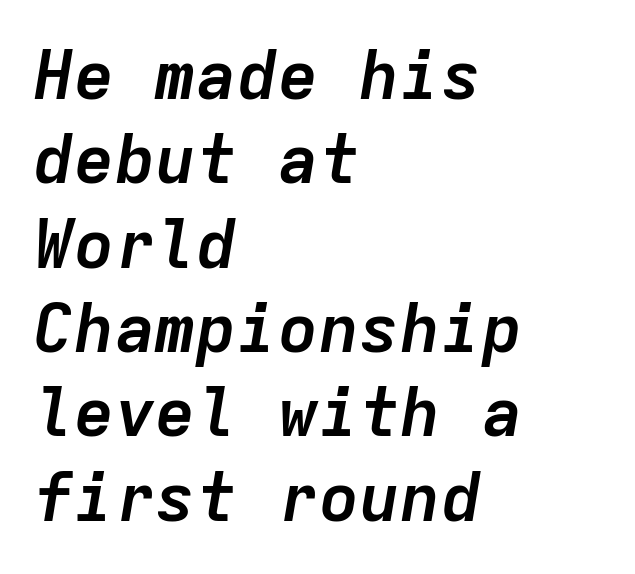
The image shows 68 px semibold type, italic (leaning right), monospaced; set left-aligned, line spacing 1.24x, normal letter spacing, not underlined; low stroke contrast and a medium x-height.
